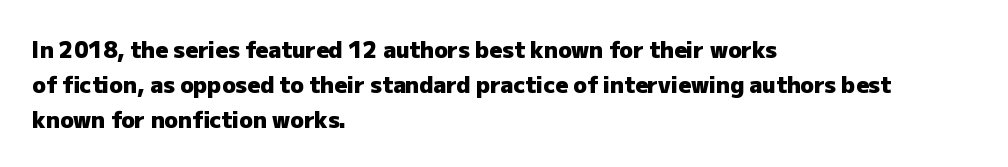
{"italic": "no", "bold": "yes", "underline": "no", "align": "left", "line_spacing": "normal", "line_spacing_ratio": 1.59, "letter_spacing": "normal", "letter_spacing_em": 0.0, "glyph_px": 22}
